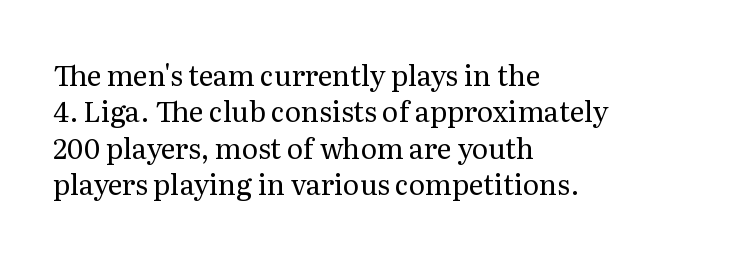
Honestly, there is no underline to notice here at all. When letters stand straight like this, we call the style roman or upright. The face used here is proportionally spaced, like ordinary book or web type. The horizontal fit of the characters is conventional and even. This reads as an unemphasized weight, regular at the heaviest. Summary of vertical rhythm: regular, with standard interline spacing.
